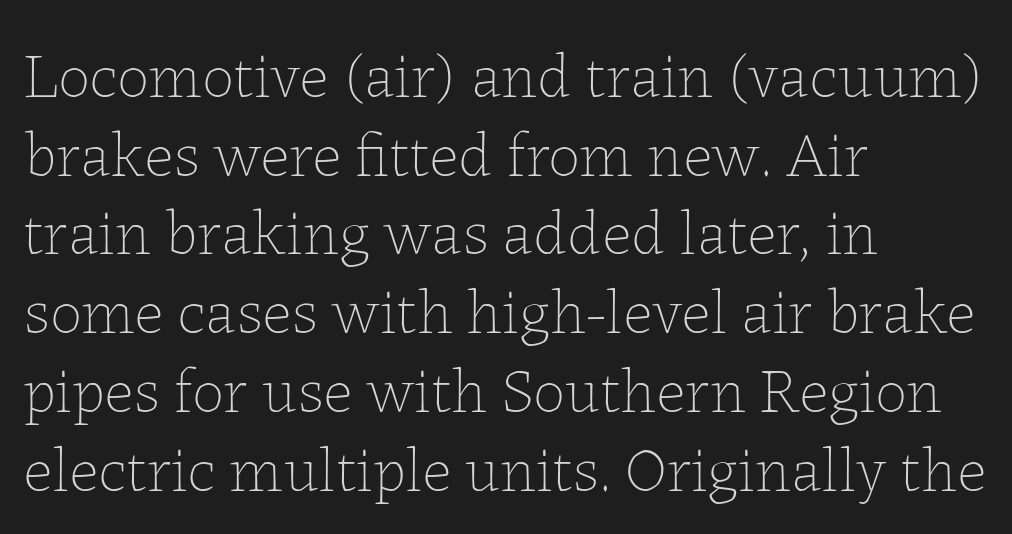
You can tell it's not italic because the verticals are truly vertical. Plain, unruled lines of type. Nothing unusual about the tracking: characters are spaced as the font intends. Looks like regular typesetting: each glyph gets only the width it needs.
